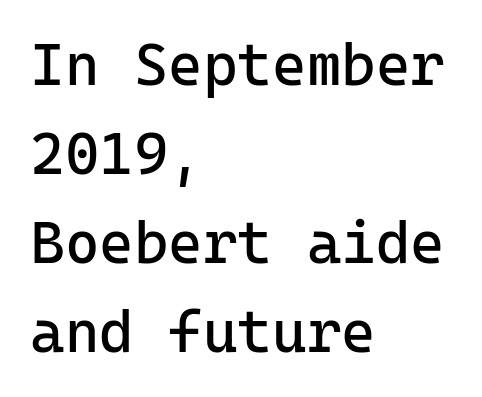
Q: Is the text bold? A: No.
Q: Is the text italic (slanted)? A: No, it is upright.
Q: Is the typeface a serif or a sans-serif typeface? A: Sans-serif.
Q: Is the text underlined? A: No.
Q: How is the paragraph aligned? A: Left-aligned.
Q: Is the spacing between letters normal or unusually wide? A: Normal.
Q: Is the spacing between lines tight, normal or loose? A: Normal.
Q: Width (condensed, normal, or wide)? A: Normal.
Q: Stroke contrast? A: Low.
Q: x-height? A: Medium.
Q: Monospaced? A: Yes.
